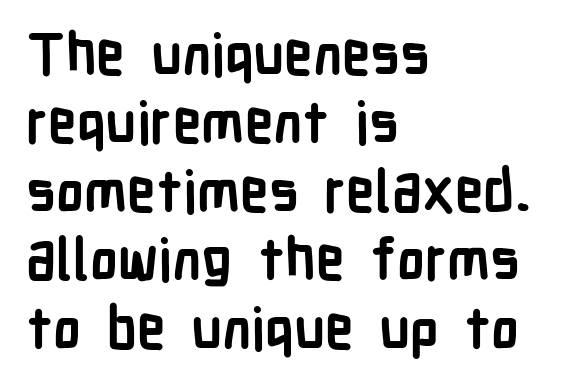
Q: Is the text bold? A: Yes.
Q: Is the text italic (slanted)? A: No, it is upright.
Q: Is the typeface a serif or a sans-serif typeface? A: Sans-serif.
Q: Is the text underlined? A: No.
Q: How is the paragraph aligned? A: Left-aligned.
Q: Is the spacing between letters normal or unusually wide? A: Normal.
Q: Width (condensed, normal, or wide)? A: Condensed.
Q: Stroke contrast? A: Low.
Q: x-height? A: Medium.
Q: Monospaced? A: No.
